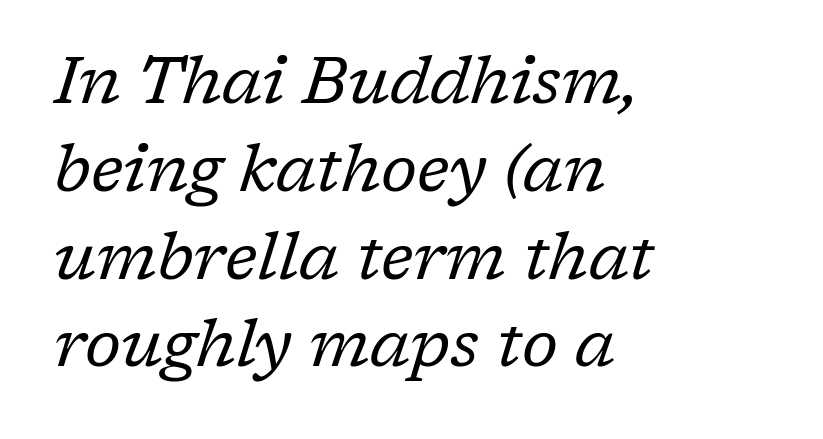
The image shows 66 px regular-weight serif type, italic (leaning right); set left-aligned, normal line spacing (1.33x), normal letter spacing, not underlined; low stroke contrast and a medium x-height.
